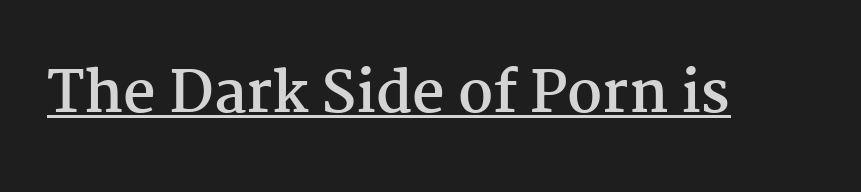
The image shows 57 px semibold serif type, upright; set normal letter spacing, underlined; medium stroke contrast and a medium x-height.
